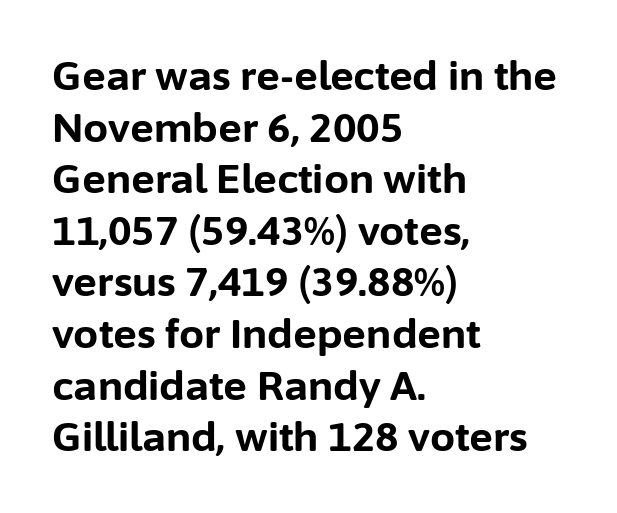
Q: Is the text bold? A: Yes.
Q: Is the text italic (slanted)? A: No, it is upright.
Q: Is the typeface a serif or a sans-serif typeface? A: Sans-serif.
Q: Is the text underlined? A: No.
Q: How is the paragraph aligned? A: Left-aligned.
Q: Is the spacing between letters normal or unusually wide? A: Normal.
Q: Is the spacing between lines tight, normal or loose? A: Normal.
Q: Width (condensed, normal, or wide)? A: Normal.
Q: Stroke contrast? A: Low.
Q: x-height? A: Medium.
Q: Monospaced? A: No.
